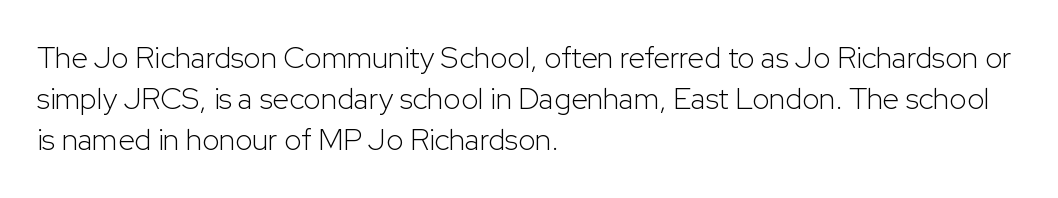
The image shows 30 px light sans-serif type, upright; set left-aligned, normal line spacing (1.37x), normal letter spacing, not underlined; low stroke contrast and a medium x-height.
